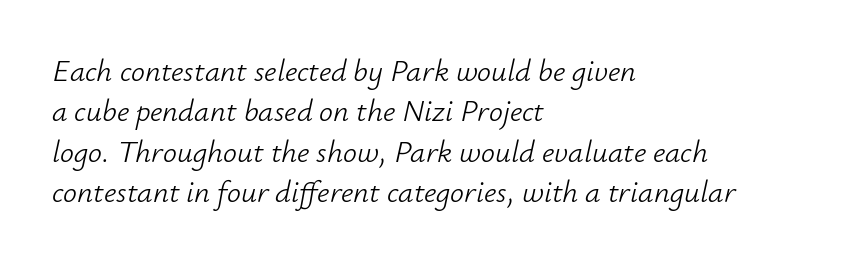
{"italic": "yes", "lean": "right", "slant_degrees": 12, "bold": "no", "weight": "light", "width": "normal", "stroke_contrast": "low", "x_height": "small", "monospaced": "no", "underline": "no", "align": "left", "line_spacing": "normal", "line_spacing_ratio": 1.3, "letter_spacing": "normal", "letter_spacing_em": 0.0, "glyph_px": 31}
